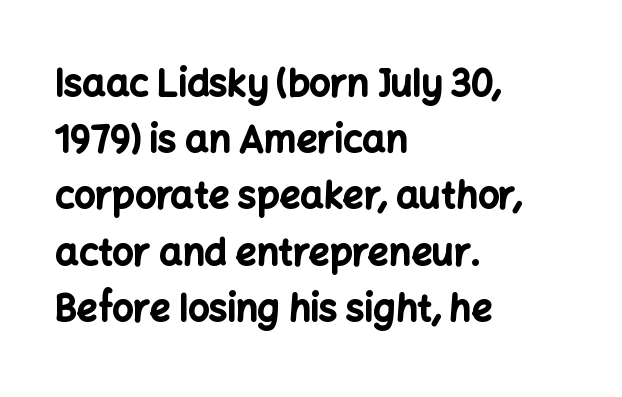
Q: Is the text bold? A: Yes.
Q: Is the text italic (slanted)? A: No, it is upright.
Q: Is the typeface a serif or a sans-serif typeface? A: Sans-serif.
Q: Is the text underlined? A: No.
Q: How is the paragraph aligned? A: Left-aligned.
Q: Is the spacing between letters normal or unusually wide? A: Normal.
Q: Is the spacing between lines tight, normal or loose? A: Normal.
Q: Width (condensed, normal, or wide)? A: Normal.
Q: Stroke contrast? A: Low.
Q: x-height? A: Medium.
Q: Monospaced? A: No.
